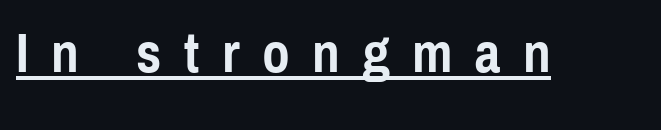
{"serif": "no", "italic": "no", "bold": "yes", "weight": "semibold", "width": "condensed", "x_height": "medium", "monospaced": "no", "underline": "yes", "letter_spacing": "wide", "letter_spacing_em": 0.4, "glyph_px": 56}
